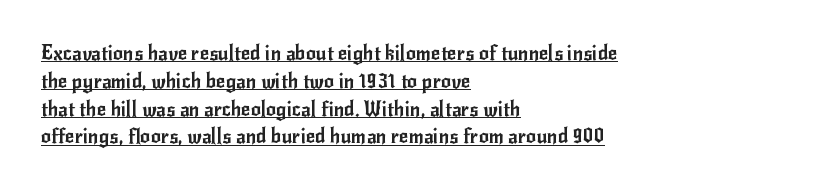
Q: Is the text italic (slanted)? A: No, it is upright.
Q: Is the text underlined? A: Yes.
Q: How is the paragraph aligned? A: Left-aligned.
Q: Is the spacing between letters normal or unusually wide? A: Normal.
Q: Is the spacing between lines tight, normal or loose? A: Normal.
